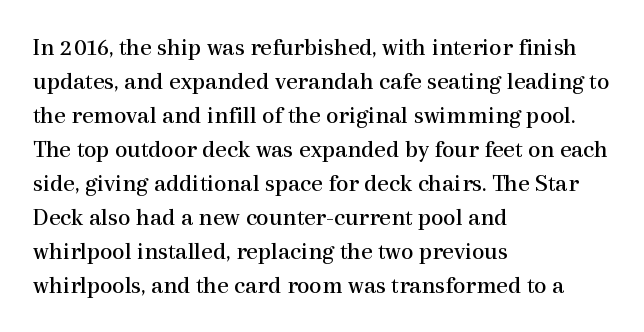
{"italic": "no", "bold": "no", "underline": "no", "align": "left", "line_spacing": "normal", "line_spacing_ratio": 1.36, "letter_spacing": "normal", "letter_spacing_em": 0.0, "glyph_px": 25}
